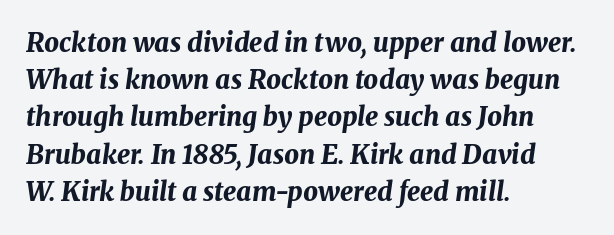
The image shows 26 px bold type, italic (leaning right); set left-aligned, normal line spacing (1.43x), normal letter spacing, not underlined.
